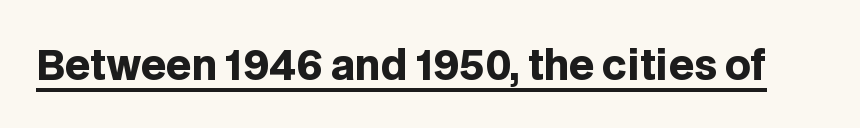
Q: Is the text bold? A: Yes.
Q: Is the text italic (slanted)? A: No, it is upright.
Q: Is the typeface a serif or a sans-serif typeface? A: Sans-serif.
Q: Is the text underlined? A: Yes.
Q: Is the spacing between letters normal or unusually wide? A: Normal.
Q: Width (condensed, normal, or wide)? A: Normal.
Q: Stroke contrast? A: Low.
Q: x-height? A: Large.
Q: Monospaced? A: No.
